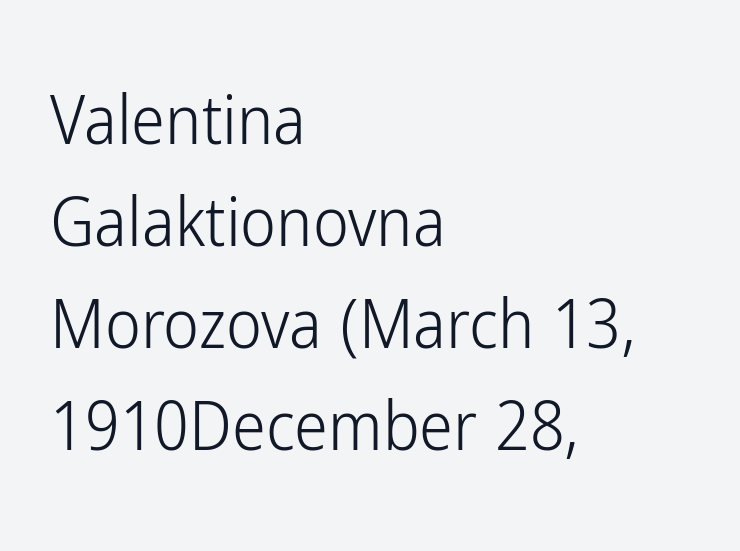
{"serif": "no", "italic": "no", "bold": "no", "weight": "light", "width": "condensed", "stroke_contrast": "low", "x_height": "medium", "monospaced": "no", "underline": "no", "align": "left", "line_spacing": "normal", "line_spacing_ratio": 1.5, "letter_spacing": "normal", "letter_spacing_em": 0.0, "glyph_px": 68}
